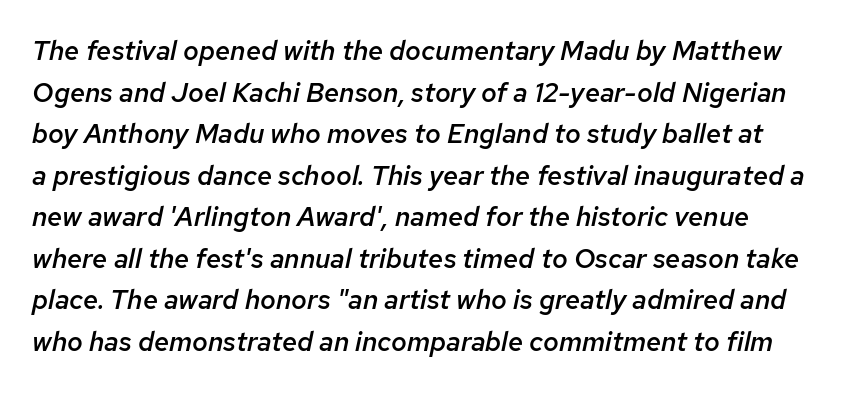
Q: Is the text bold? A: Semi-bold.
Q: Is the text italic (slanted)? A: Yes, it leans right by about 12 degrees.
Q: Is the text underlined? A: No.
Q: Is the spacing between letters normal or unusually wide? A: Normal.
Q: Is the spacing between lines tight, normal or loose? A: Normal.
